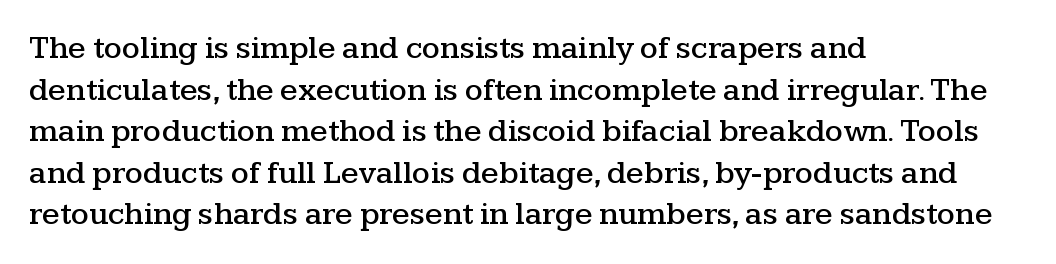
The image shows 32 px wide serif type, upright; set left-aligned, normal line spacing (1.3x), normal letter spacing, not underlined; medium stroke contrast and a medium x-height.
